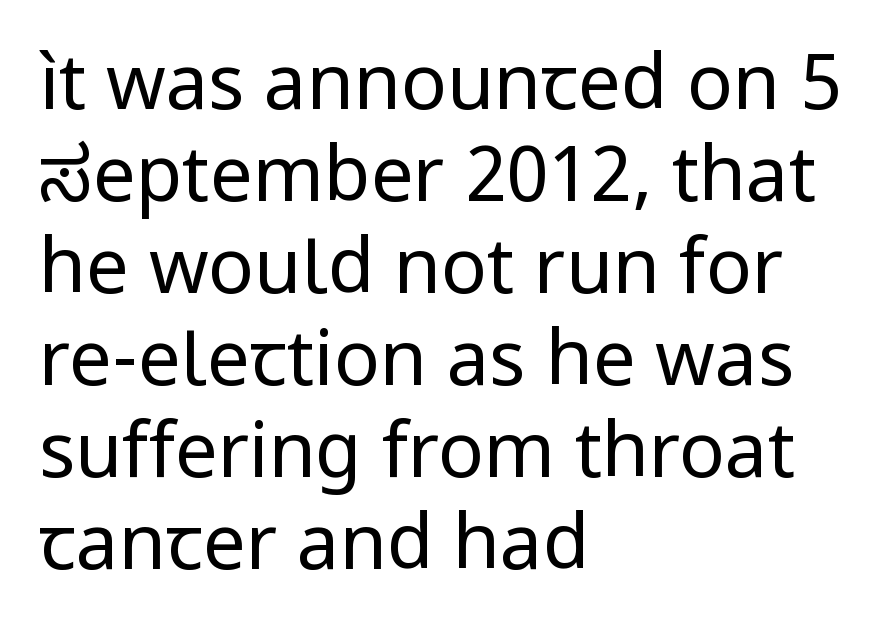
Q: Is the text bold? A: No.
Q: Is the text italic (slanted)? A: No, it is upright.
Q: Is the typeface a serif or a sans-serif typeface? A: Sans-serif.
Q: Is the text underlined? A: No.
Q: How is the paragraph aligned? A: Left-aligned.
Q: Is the spacing between letters normal or unusually wide? A: Normal.
Q: Width (condensed, normal, or wide)? A: Normal.
Q: Stroke contrast? A: Low.
Q: x-height? A: Medium.
Q: Monospaced? A: No.
